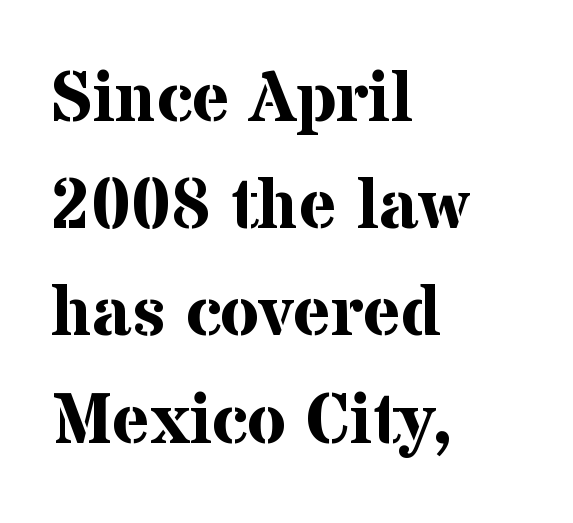
{"serif": "yes", "italic": "no", "bold": "yes", "weight": "bold", "width": "normal", "stroke_contrast": "medium", "x_height": "medium", "monospaced": "no", "underline": "no", "align": "left", "line_spacing": "normal", "line_spacing_ratio": 1.51, "letter_spacing": "normal", "letter_spacing_em": 0.0, "glyph_px": 71}
